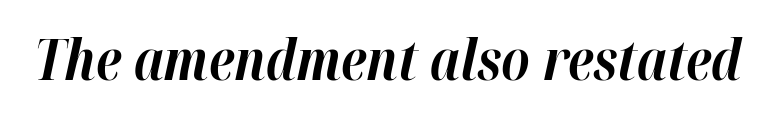
Think of a printed novel: that variable character pitch is what you see here. A clean baseline with only descenders dipping below it. Default kerning and tracking; the words read as compact shapes. The lettering tilts uniformly, giving the passage an italic look. Strong, thick strokes mark this as bold type.
